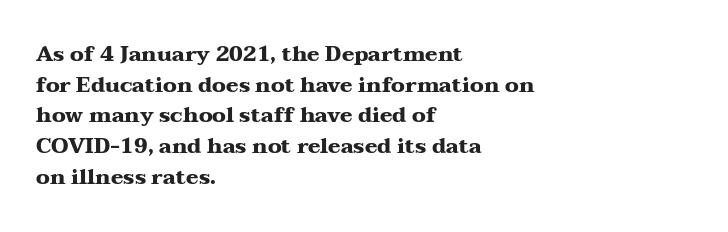
Glyph-to-glyph distance matches everyday printed text. If you drew a line through each stem, it would be perfectly vertical. Horizontal bands of white between lines are of average thickness. Type without underlining. The glyphs have the mass of a bold cut.
